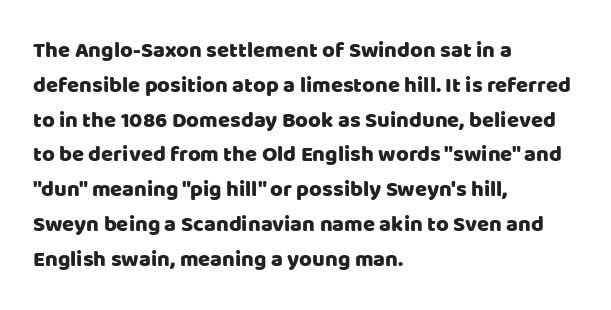
The image shows 22 px text type, upright; set left-aligned, normal line spacing (1.58x), normal letter spacing, not underlined.
